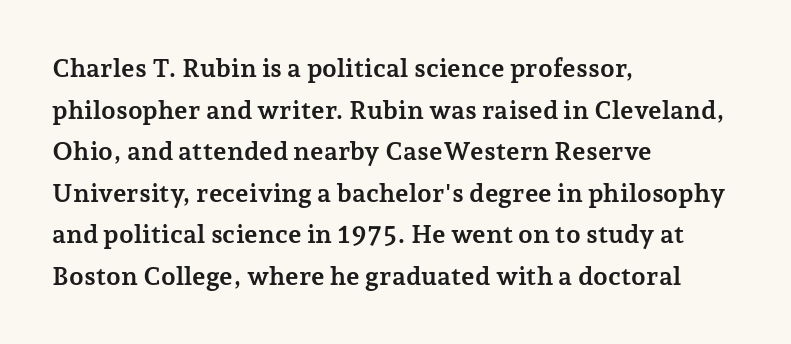
The image shows 26 px bold type, upright; set left-aligned, normal line spacing (1.6x), normal letter spacing, not underlined.
